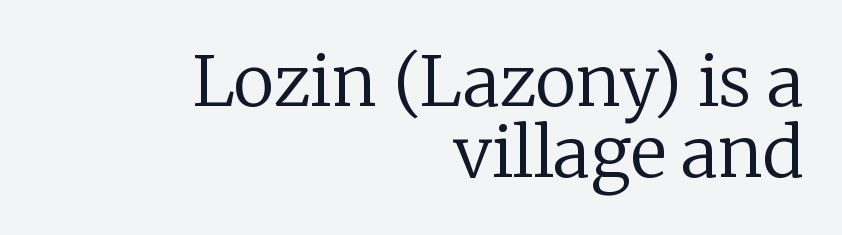
Notice how descenders almost collide with the ascenders below — that's tight leading. Regarding serifs, this sample has them. The passage shown is typed in a proportional face where columns would drift. The lettering stays uniformly vertical, giving the passage a roman look. Bare-footed words on every line. Stem width sits at or under what a default text font uses.
